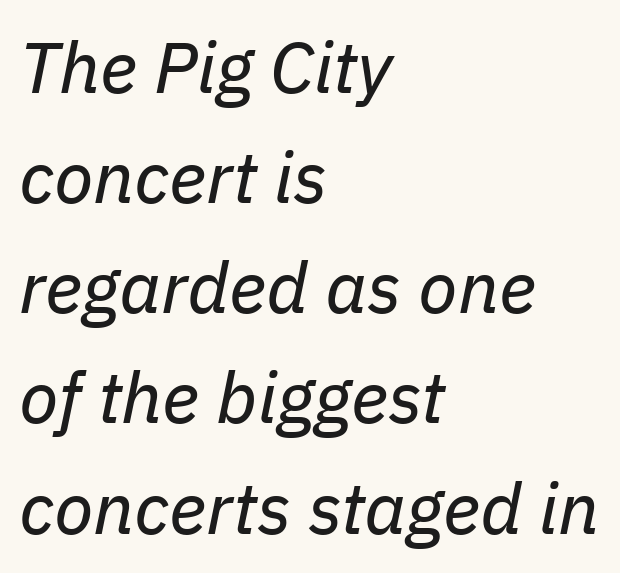
Counters stay open thanks to moderate or lighter strokes. This block has exactly the height ordinary leading produces. Each letter keeps its own natural width here, so spacing adapts to shape. Nothing unusual about the tracking: characters are spaced as the font intends. The typesetter chose a ragged-right arrangement here.
